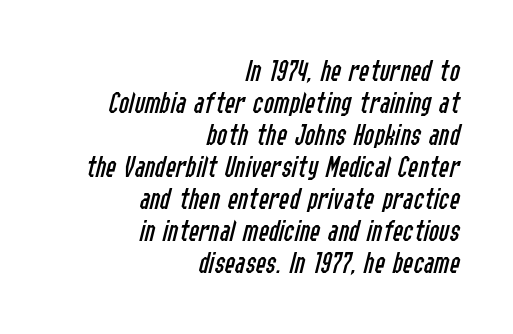
{"italic": "yes", "lean": "right", "slant_degrees": 14, "bold": "no", "weight": "regular", "width": "condensed", "stroke_contrast": "low", "x_height": "medium", "monospaced": "no", "underline": "no", "align": "right", "line_spacing": "tight", "line_spacing_ratio": 1.03, "letter_spacing": "normal", "letter_spacing_em": 0.0, "glyph_px": 31}
